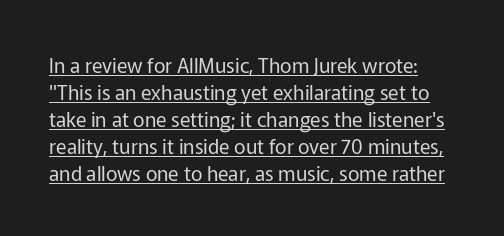
Every stem runs plumb, perpendicular to the baseline. No letter is thick-stroked: the sample isn't bold. The rendering uses a moderate line-height, typical for paragraphs. The words here are underlined.
